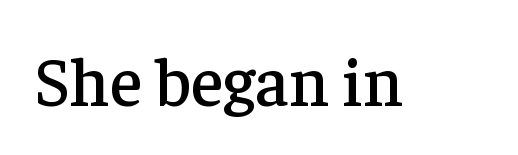
{"serif": "yes", "italic": "no", "width": "normal", "stroke_contrast": "low", "x_height": "medium", "monospaced": "no", "underline": "no", "letter_spacing": "normal", "letter_spacing_em": 0.0, "glyph_px": 69}
